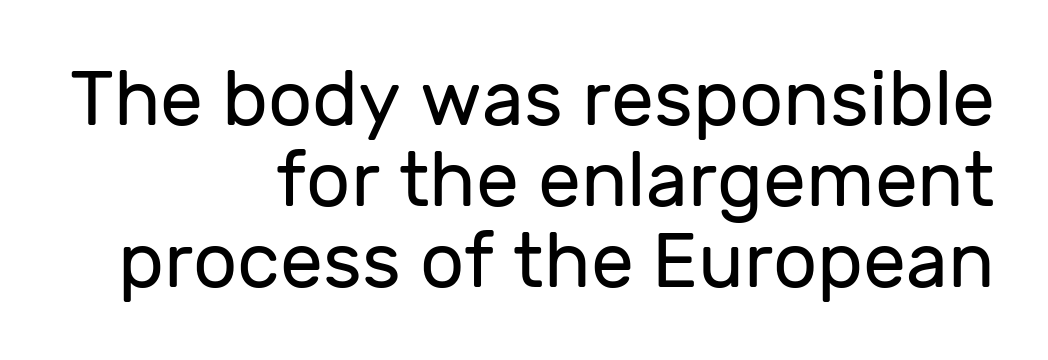
{"serif": "no", "italic": "no", "bold": "no", "weight": "regular", "width": "normal", "stroke_contrast": "low", "x_height": "medium", "monospaced": "no", "underline": "no", "align": "right", "line_spacing": "tight", "line_spacing_ratio": 1.05, "letter_spacing": "normal", "letter_spacing_em": 0.0, "glyph_px": 77}
